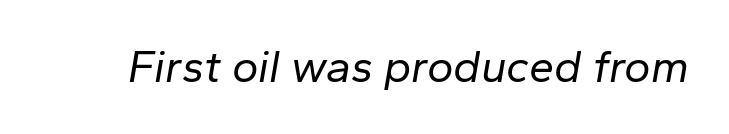
The words here are not underlined. Inter-character spacing is left at the font's built-in metrics. Would a proofreader flag this as italicized? Yes. You could not count columns in this text — the font is proportionally spaced. The typeface has the unassuming heft of standard copy or less.
